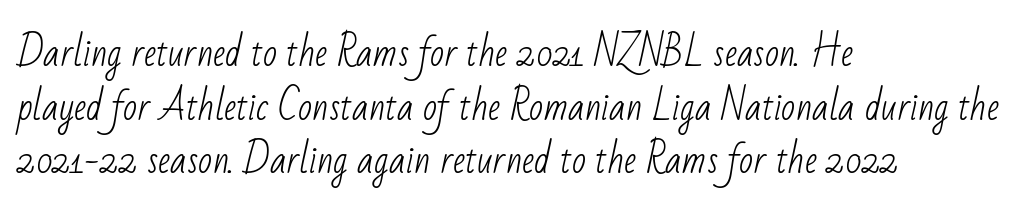
{"serif": "no", "bold": "no", "weight": "light", "width": "condensed", "stroke_contrast": "low", "x_height": "small", "monospaced": "no", "underline": "no", "align": "left", "line_spacing": "normal", "line_spacing_ratio": 1.45, "letter_spacing": "normal", "letter_spacing_em": 0.0, "glyph_px": 37}
